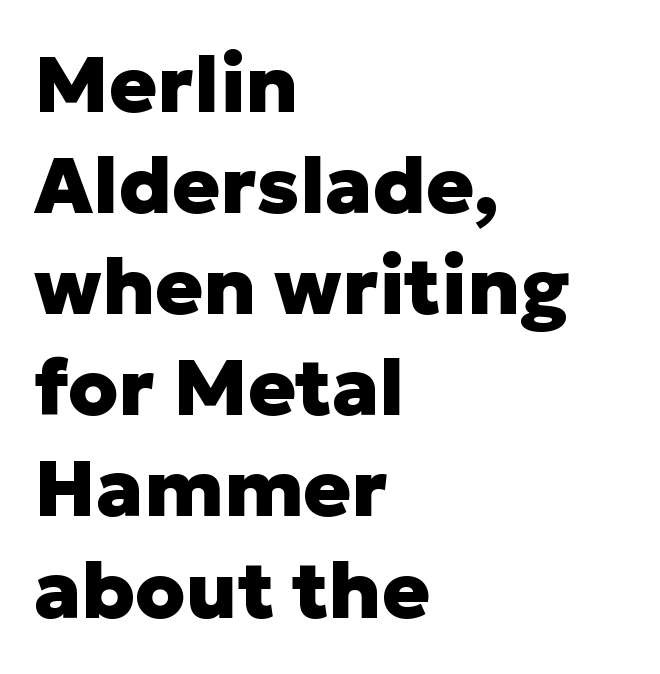
{"serif": "no", "italic": "no", "bold": "yes", "weight": "heavy", "width": "normal", "stroke_contrast": "low", "x_height": "medium", "monospaced": "no", "underline": "no", "align": "left", "line_spacing": "normal", "line_spacing_ratio": 1.28, "letter_spacing": "normal", "letter_spacing_em": 0.0, "glyph_px": 79}
